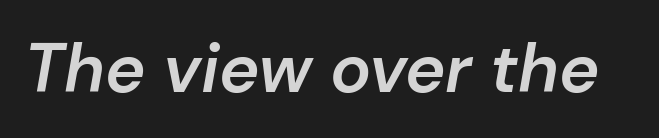
{"italic": "yes", "lean": "right", "slant_degrees": 10, "bold": "semi", "weight": "semibold", "width": "normal", "stroke_contrast": "low", "x_height": "medium", "monospaced": "no", "underline": "no", "letter_spacing": "normal", "letter_spacing_em": 0.0, "glyph_px": 68}
